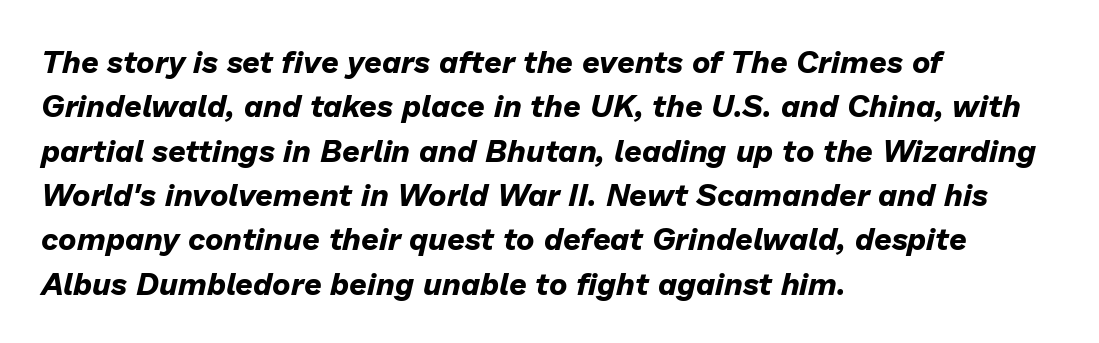
Q: Is the text bold? A: Yes.
Q: Is the text italic (slanted)? A: Yes, it leans right by about 13 degrees.
Q: Is the text underlined? A: No.
Q: How is the paragraph aligned? A: Left-aligned.
Q: Is the spacing between letters normal or unusually wide? A: Normal.
Q: Is the spacing between lines tight, normal or loose? A: Normal.
Q: Width (condensed, normal, or wide)? A: Normal.
Q: Stroke contrast? A: Low.
Q: x-height? A: Medium.
Q: Monospaced? A: No.
